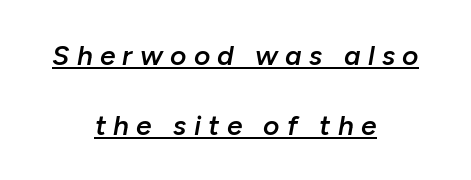
Q: Is the text bold? A: Semi-bold.
Q: Is the text italic (slanted)? A: Yes, it leans right by about 10 degrees.
Q: Is the text underlined? A: Yes.
Q: How is the paragraph aligned? A: Centered.
Q: Is the spacing between letters normal or unusually wide? A: Unusually wide.
Q: Is the spacing between lines tight, normal or loose? A: Loose.
Q: Width (condensed, normal, or wide)? A: Normal.
Q: Stroke contrast? A: Low.
Q: x-height? A: Medium.
Q: Monospaced? A: No.
